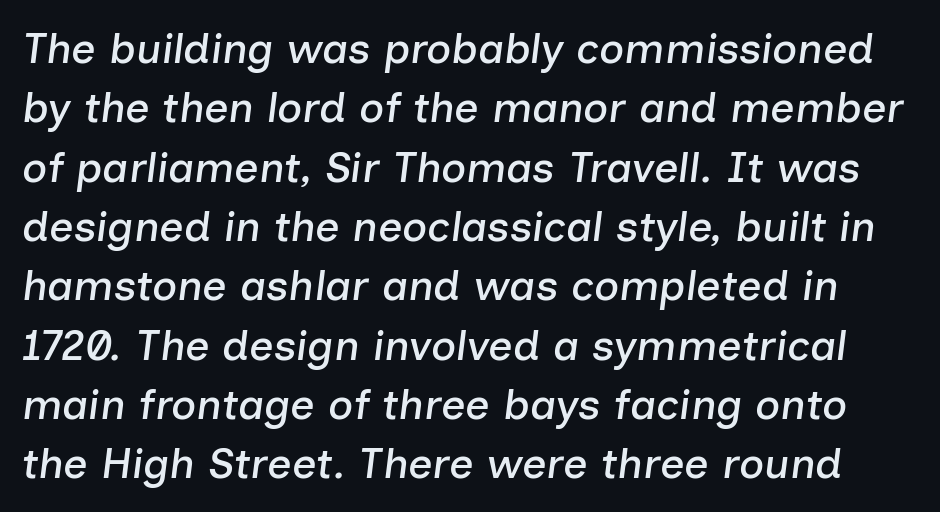
{"italic": "yes", "lean": "right", "slant_degrees": 7, "width": "normal", "stroke_contrast": "low", "x_height": "medium", "monospaced": "no", "underline": "no", "line_spacing": "normal", "line_spacing_ratio": 1.38, "letter_spacing": "normal", "letter_spacing_em": 0.0, "glyph_px": 43}
